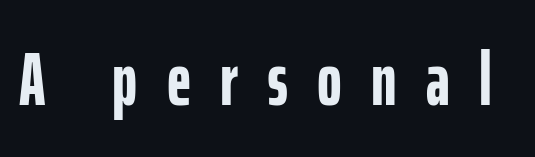
The image shows 75 px semibold, condensed sans-serif type, upright; set unusually wide letter spacing (+0.39 em), not underlined; low stroke contrast and a medium x-height.
